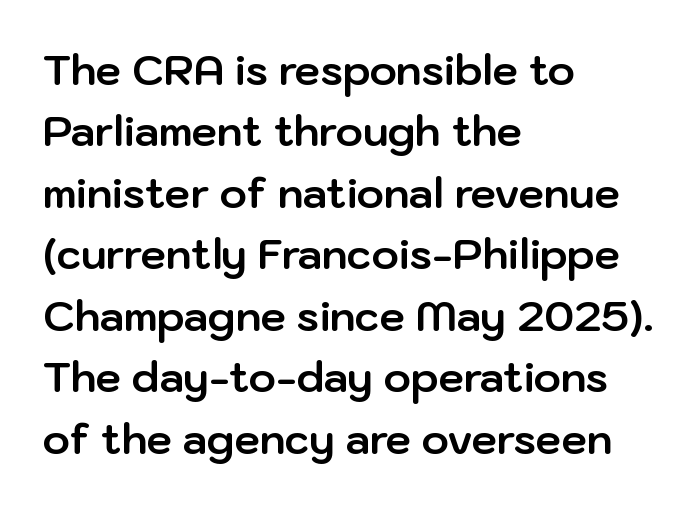
Quick note: interline space is typical. The typeface chosen for these lines omits serifs. The face used here is proportionally spaced, like ordinary book or web type. As a designer I'd log this as weight 700, bold. The words here are not underlined.
